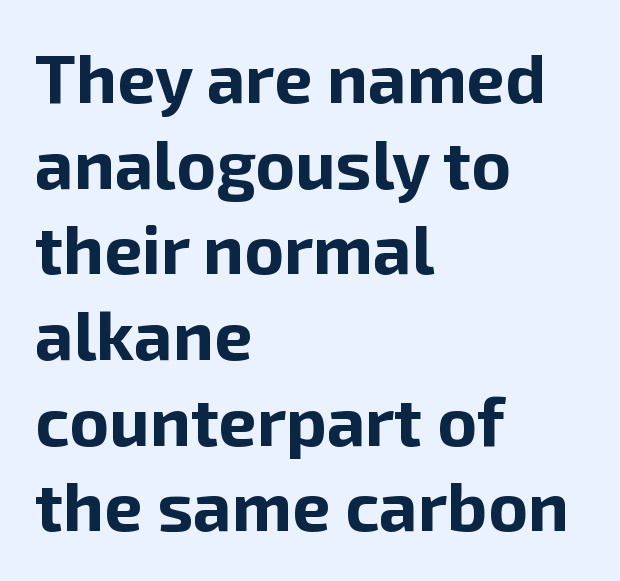
Q: Is the text bold? A: Yes.
Q: Is the text italic (slanted)? A: No, it is upright.
Q: Is the typeface a serif or a sans-serif typeface? A: Sans-serif.
Q: Is the text underlined? A: No.
Q: How is the paragraph aligned? A: Left-aligned.
Q: Is the spacing between letters normal or unusually wide? A: Normal.
Q: Is the spacing between lines tight, normal or loose? A: Normal.
Q: Width (condensed, normal, or wide)? A: Normal.
Q: Stroke contrast? A: Low.
Q: x-height? A: Medium.
Q: Monospaced? A: No.
